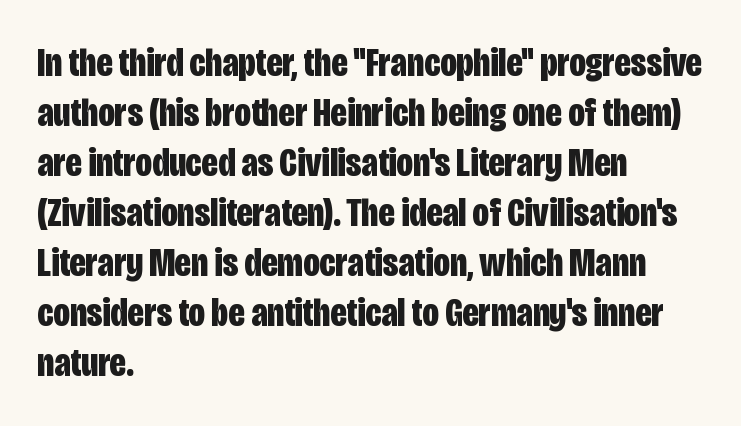
Q: Is the text bold? A: Yes.
Q: Is the text italic (slanted)? A: No, it is upright.
Q: Is the typeface a serif or a sans-serif typeface? A: Sans-serif.
Q: Is the text underlined? A: No.
Q: How is the paragraph aligned? A: Left-aligned.
Q: Is the spacing between letters normal or unusually wide? A: Normal.
Q: Width (condensed, normal, or wide)? A: Condensed.
Q: Stroke contrast? A: Low.
Q: x-height? A: Large.
Q: Monospaced? A: No.
